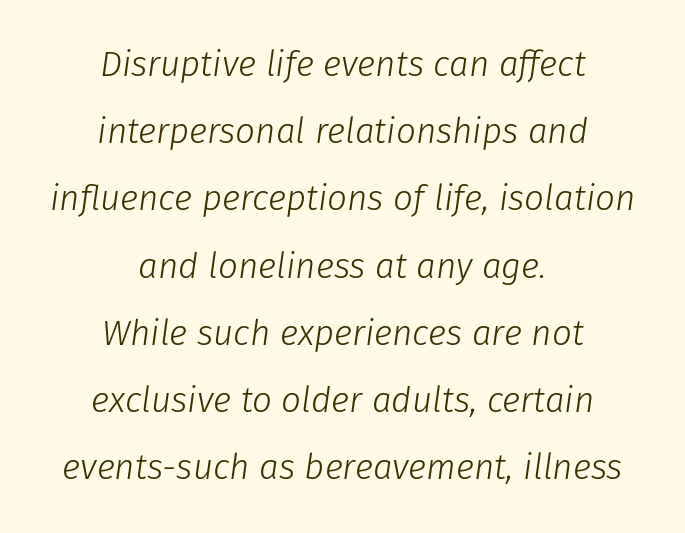
The image shows 35 px light type, italic (leaning right); set centered, loose line spacing (1.92x), normal letter spacing, not underlined; low stroke contrast and a medium x-height.
